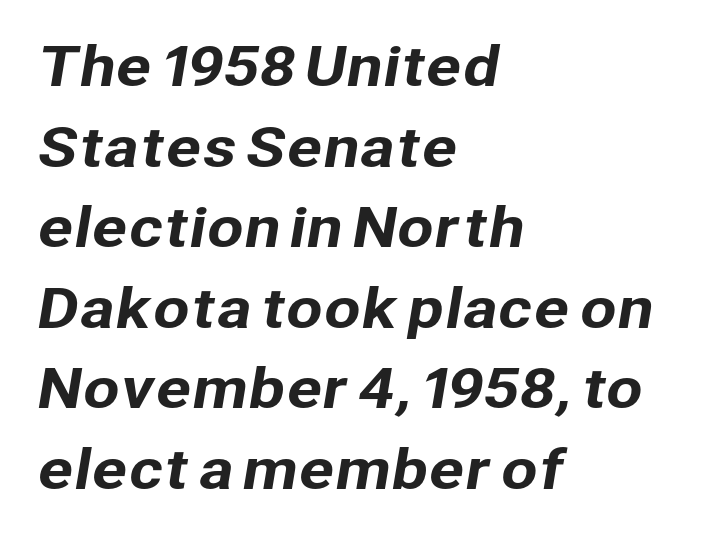
Q: Is the typeface a serif or a sans-serif typeface? A: Sans-serif.
Q: Is the text underlined? A: No.
Q: How is the paragraph aligned? A: Left-aligned.
Q: Is the spacing between letters normal or unusually wide? A: Normal.
Q: Is the spacing between lines tight, normal or loose? A: Normal.
Q: Width (condensed, normal, or wide)? A: Normal.
Q: Stroke contrast? A: Low.
Q: x-height? A: Medium.
Q: Monospaced? A: No.
